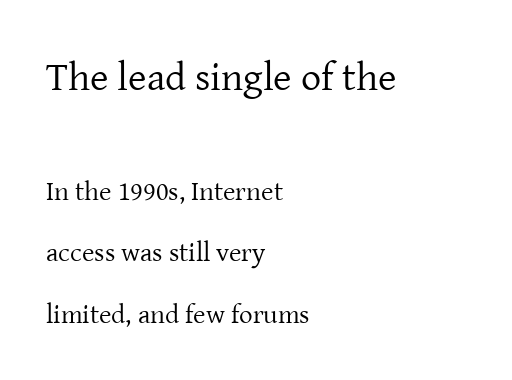
Q: Is the text bold? A: No.
Q: Is the text italic (slanted)? A: No, it is upright.
Q: Is the typeface a serif or a sans-serif typeface? A: Serif.
Q: Is the text underlined? A: No.
Q: How is the paragraph aligned? A: Left-aligned.
Q: Is the spacing between letters normal or unusually wide? A: Normal.
Q: Is the spacing between lines tight, normal or loose? A: Loose.
Q: Which block of text is set in a larger size, the first (top) or the second (bottom)? A: The first (top) one.
Q: Width (condensed, normal, or wide)? A: Normal.
Q: Stroke contrast? A: Low.
Q: x-height? A: Medium.
Q: Monospaced? A: No.
